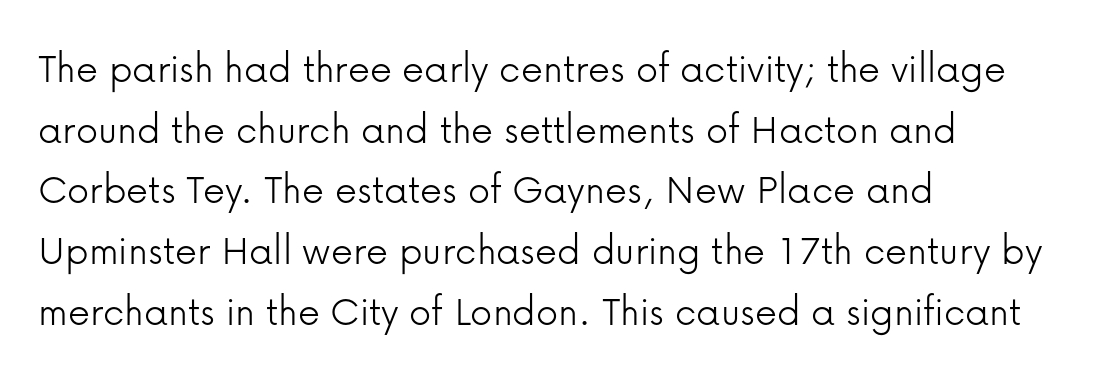
The image shows 44 px light sans-serif type, upright; set left-aligned, normal line spacing (1.38x), normal letter spacing, not underlined; low stroke contrast and a medium x-height.
